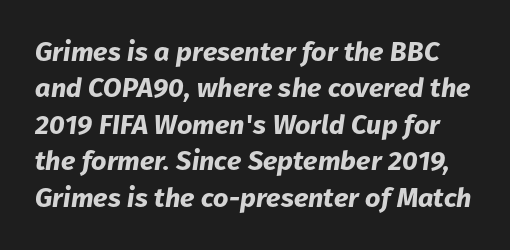
{"italic": "yes", "lean": "right", "slant_degrees": 8, "bold": "yes", "underline": "no", "line_spacing": "normal", "line_spacing_ratio": 1.35, "letter_spacing": "normal", "letter_spacing_em": 0.0, "glyph_px": 27}
